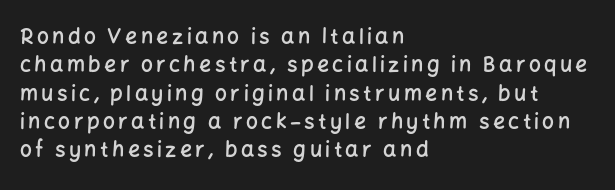
The glyphs are unaccompanied by any horizontal stroke below them. Quick note: interline space is typical. In CSS terms this would be text-align: left. The lettering holds an erect, upright posture throughout. How heavy is the stroke? Medium-heavy — a semibold, shy of bold.
